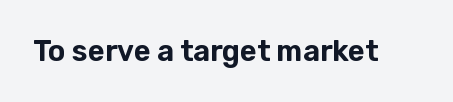
The image shows 29 px sans-serif type, upright; set normal letter spacing, not underlined; low stroke contrast and a medium x-height.
